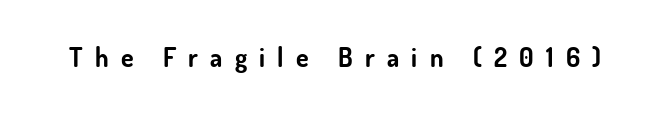
Every character sits straight up, as roman type does. Plain, unruled lines of type. What weight is shown? A full bold with thick strokes. Students, note that the glyphs here are deliberately spaced far apart.
